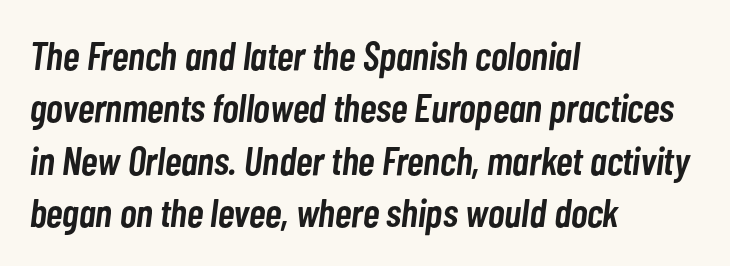
Q: Is the text bold? A: Semi-bold.
Q: Is the text italic (slanted)? A: Yes, it leans right by about 7 degrees.
Q: Is the text underlined? A: No.
Q: How is the paragraph aligned? A: Left-aligned.
Q: Is the spacing between letters normal or unusually wide? A: Normal.
Q: Is the spacing between lines tight, normal or loose? A: Normal.
Q: Width (condensed, normal, or wide)? A: Condensed.
Q: Stroke contrast? A: Low.
Q: x-height? A: Medium.
Q: Monospaced? A: No.
